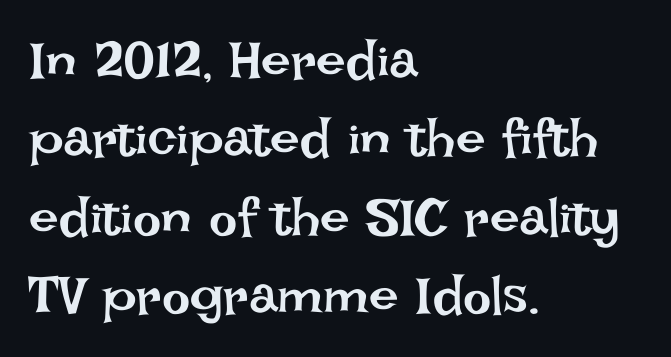
The image shows 53 px regular-weight type, upright; set left-aligned, normal line spacing (1.48x), normal letter spacing, not underlined; low stroke contrast and a large x-height.
